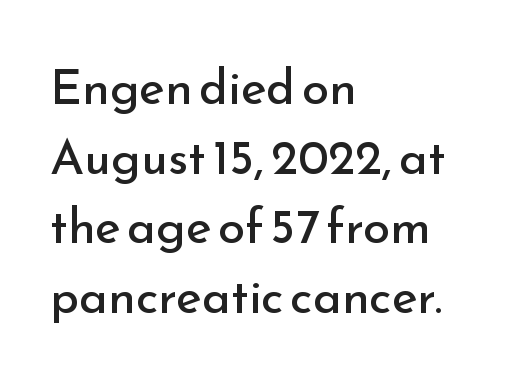
The image shows 49 px regular-weight sans-serif type, upright; set left-aligned, normal line spacing (1.42x), normal letter spacing, not underlined; low stroke contrast and a small x-height.
